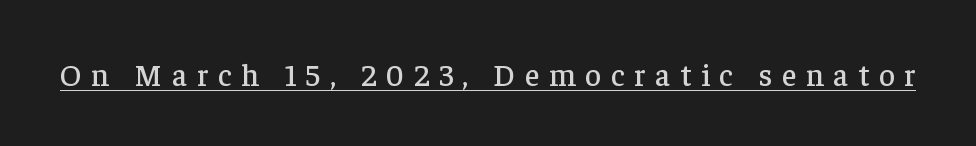
Character widths vary here, with narrow letters taking less room than wide ones. Loose tracking; the words dissolve into strings of separated letters. Classification — serif. This is underlined copy, the kind a proofreader might mark for attention.
